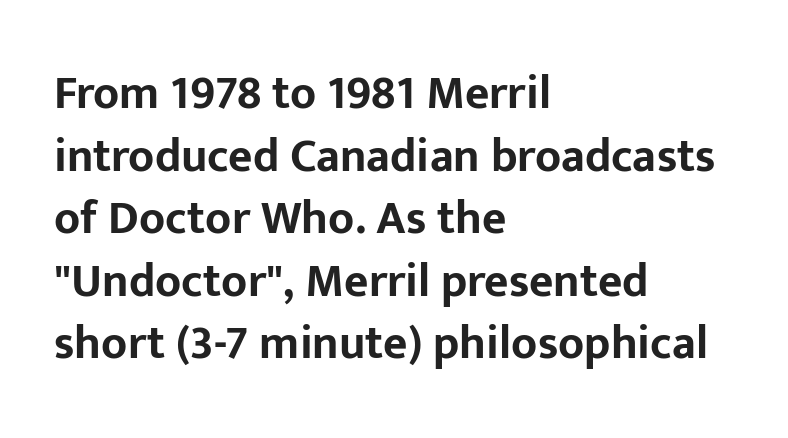
Q: Is the text bold? A: Yes.
Q: Is the text italic (slanted)? A: No, it is upright.
Q: Is the typeface a serif or a sans-serif typeface? A: Sans-serif.
Q: Is the text underlined? A: No.
Q: How is the paragraph aligned? A: Left-aligned.
Q: Is the spacing between letters normal or unusually wide? A: Normal.
Q: Is the spacing between lines tight, normal or loose? A: Normal.
Q: Width (condensed, normal, or wide)? A: Normal.
Q: Stroke contrast? A: Low.
Q: x-height? A: Medium.
Q: Monospaced? A: No.
